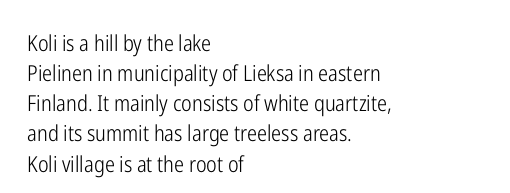
{"italic": "no", "bold": "no", "underline": "no", "align": "left", "line_spacing": "normal", "line_spacing_ratio": 1.37, "letter_spacing": "normal", "letter_spacing_em": 0.0, "glyph_px": 22}
